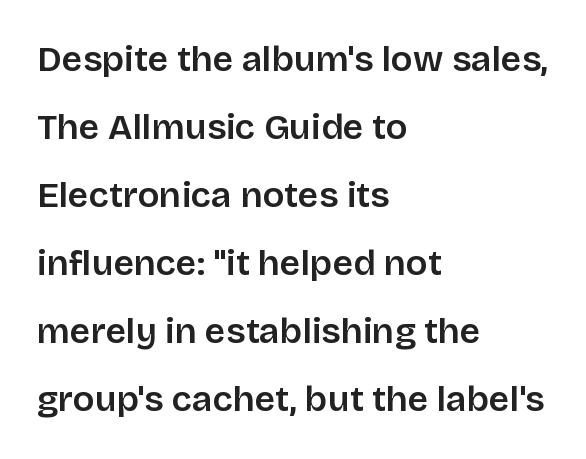
Q: Is the text italic (slanted)? A: No, it is upright.
Q: Is the typeface a serif or a sans-serif typeface? A: Sans-serif.
Q: Is the text underlined? A: No.
Q: How is the paragraph aligned? A: Left-aligned.
Q: Is the spacing between letters normal or unusually wide? A: Normal.
Q: Width (condensed, normal, or wide)? A: Normal.
Q: Stroke contrast? A: Low.
Q: x-height? A: Large.
Q: Monospaced? A: No.
